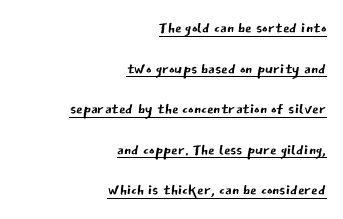
{"italic": "no", "bold": "no", "underline": "yes", "align": "right", "line_spacing": "loose", "line_spacing_ratio": 1.93, "letter_spacing": "normal", "letter_spacing_em": 0.0, "glyph_px": 21}
